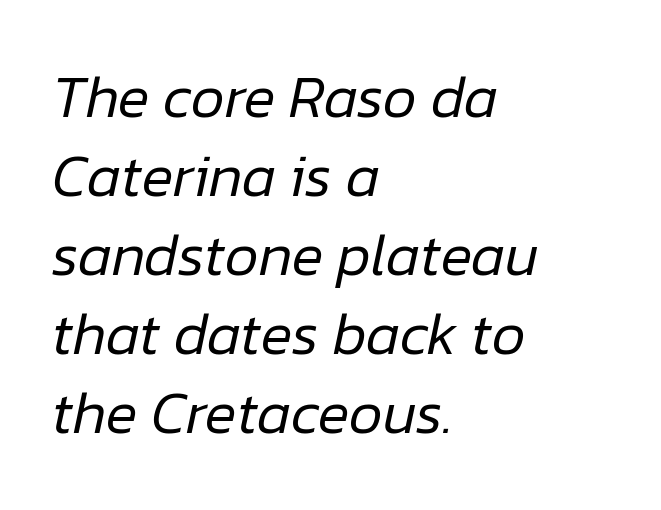
Q: Is the text bold? A: No.
Q: Is the text italic (slanted)? A: Yes, it leans right by about 12 degrees.
Q: Is the text underlined? A: No.
Q: How is the paragraph aligned? A: Left-aligned.
Q: Is the spacing between letters normal or unusually wide? A: Normal.
Q: Is the spacing between lines tight, normal or loose? A: Normal.
Q: Width (condensed, normal, or wide)? A: Normal.
Q: Stroke contrast? A: Low.
Q: x-height? A: Medium.
Q: Monospaced? A: No.
